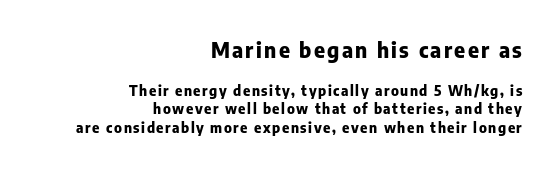
Q: Is the text bold? A: Yes.
Q: Is the text italic (slanted)? A: No, it is upright.
Q: Is the text underlined? A: No.
Q: How is the paragraph aligned? A: Right-aligned.
Q: Is the spacing between lines tight, normal or loose? A: Normal.
Q: Which block of text is set in a larger size, the first (top) or the second (bottom)? A: The first (top) one.
